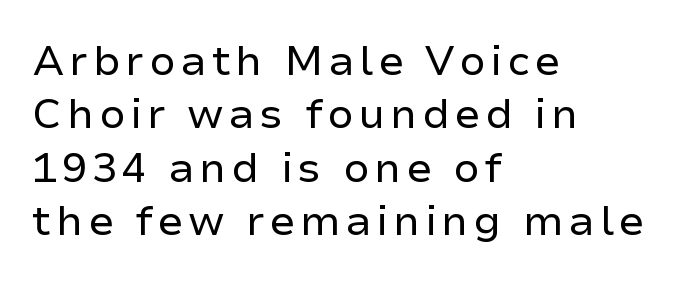
The image shows 42 px regular-weight sans-serif type, upright; set left-aligned, normal line spacing (1.27x), not underlined; low stroke contrast and a medium x-height.
